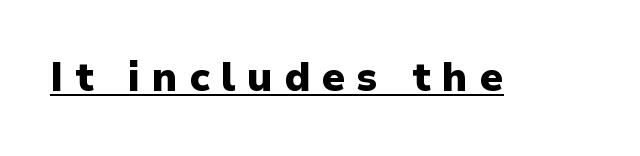
Q: Is the text bold? A: Yes.
Q: Is the text italic (slanted)? A: No, it is upright.
Q: Is the typeface a serif or a sans-serif typeface? A: Sans-serif.
Q: Is the text underlined? A: Yes.
Q: Is the spacing between letters normal or unusually wide? A: Unusually wide.
Q: Width (condensed, normal, or wide)? A: Normal.
Q: Stroke contrast? A: Low.
Q: x-height? A: Medium.
Q: Monospaced? A: No.
